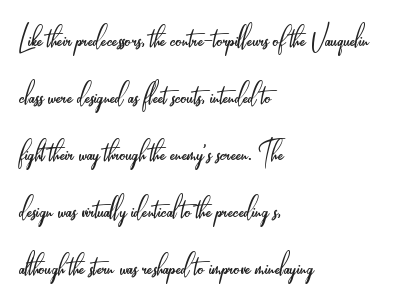
The passage shown stacks its lines at a standard gap. Does the copy run flush right? No — it runs flush left. Caption: face not bold, strokes unweighted. Letter spacing: default. Just letters on the line, the space beneath them empty.
